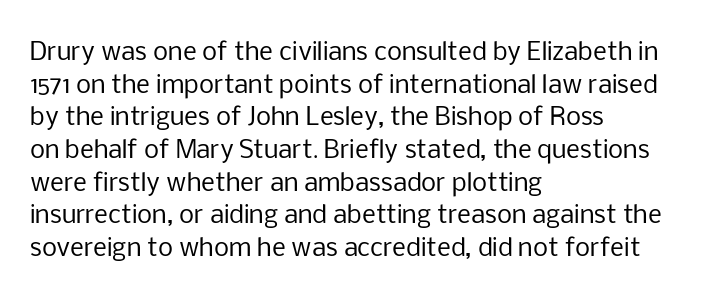
{"italic": "no", "bold": "no", "underline": "no", "align": "left", "line_spacing": "normal", "line_spacing_ratio": 1.36, "letter_spacing": "normal", "letter_spacing_em": 0.0, "glyph_px": 24}
